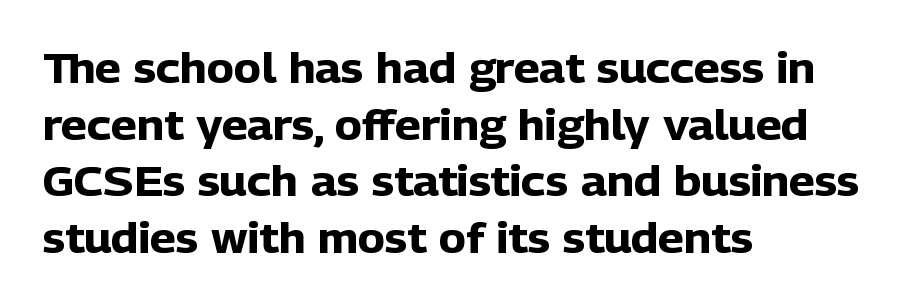
The image shows 41 px heavy sans-serif type, upright; set left-aligned, normal line spacing (1.38x), normal letter spacing, not underlined; low stroke contrast and a medium x-height.
